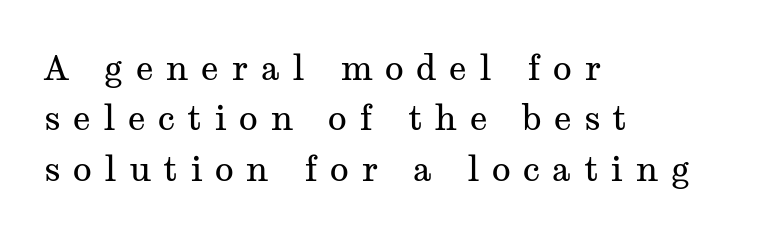
Serifs: yes, visible at the terminals of the letterforms. Nope, not italic — everything's standing straight. Caption: expanded tracking, letters set apart. Any mark beneath the type? The region is blank. This is not heavy type; no bold has been used. Vertical spacing — default.
